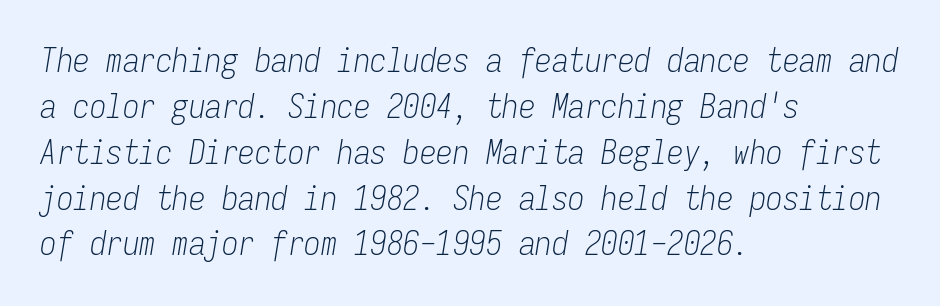
The image shows 33 px light, condensed type, italic (leaning right), monospaced; set left-aligned, normal line spacing (1.39x), normal letter spacing, not underlined; low stroke contrast and a medium x-height.
